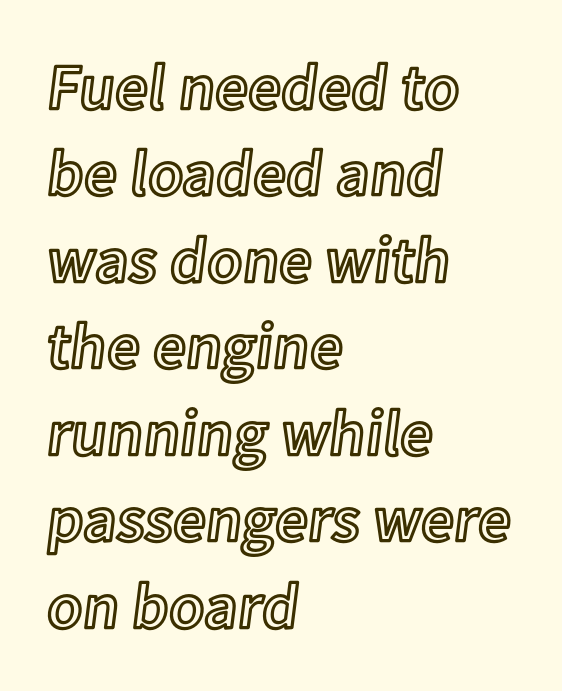
{"width": "normal", "x_height": "medium", "monospaced": "no", "underline": "no", "align": "left", "line_spacing": "normal", "line_spacing_ratio": 1.33, "letter_spacing": "normal", "letter_spacing_em": 0.0, "glyph_px": 65}
